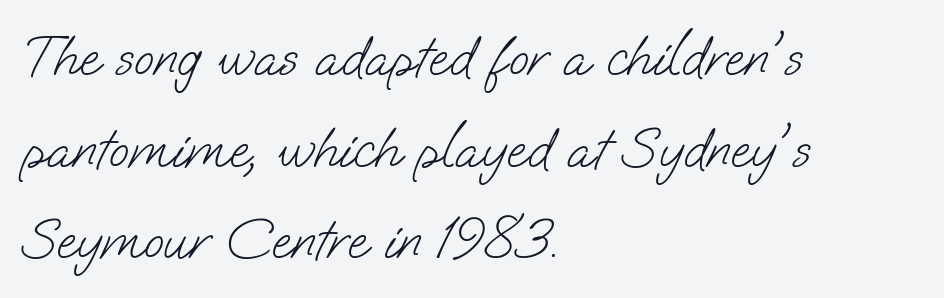
{"serif": "no", "bold": "no", "weight": "light", "width": "normal", "stroke_contrast": "low", "x_height": "small", "monospaced": "no", "underline": "no", "align": "left", "line_spacing": "normal", "line_spacing_ratio": 1.58, "letter_spacing": "normal", "letter_spacing_em": 0.0, "glyph_px": 58}
